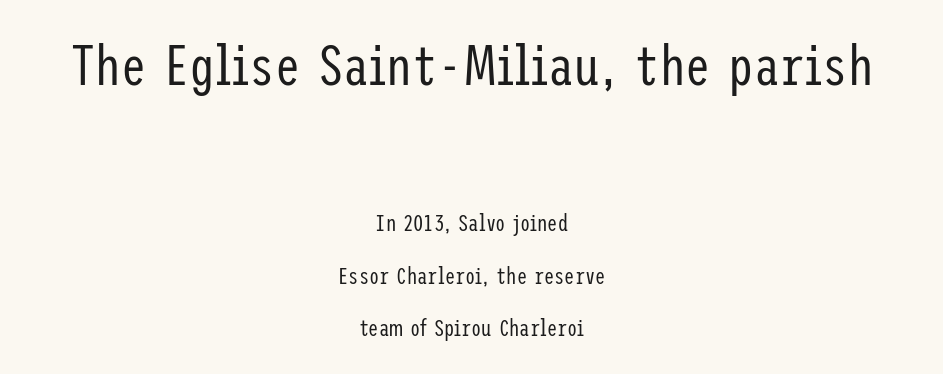
Q: Is the text bold? A: No.
Q: Is the text italic (slanted)? A: No, it is upright.
Q: Is the typeface a serif or a sans-serif typeface? A: Sans-serif.
Q: Is the text underlined? A: No.
Q: How is the paragraph aligned? A: Centered.
Q: Is the spacing between letters normal or unusually wide? A: Normal.
Q: Is the spacing between lines tight, normal or loose? A: Loose.
Q: Which block of text is set in a larger size, the first (top) or the second (bottom)? A: The first (top) one.
Q: Width (condensed, normal, or wide)? A: Condensed.
Q: Stroke contrast? A: Low.
Q: x-height? A: Medium.
